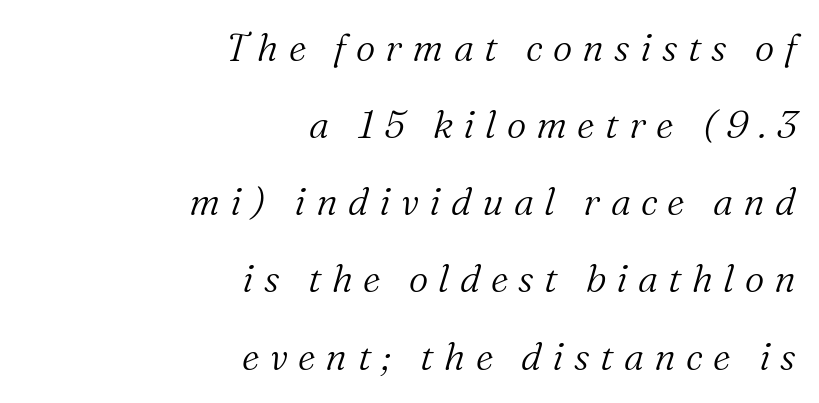
The image shows 38 px light serif type, italic (leaning right); set right-aligned, loose line spacing (2.03x), unusually wide letter spacing (+0.27 em), not underlined; medium stroke contrast and a medium x-height.
